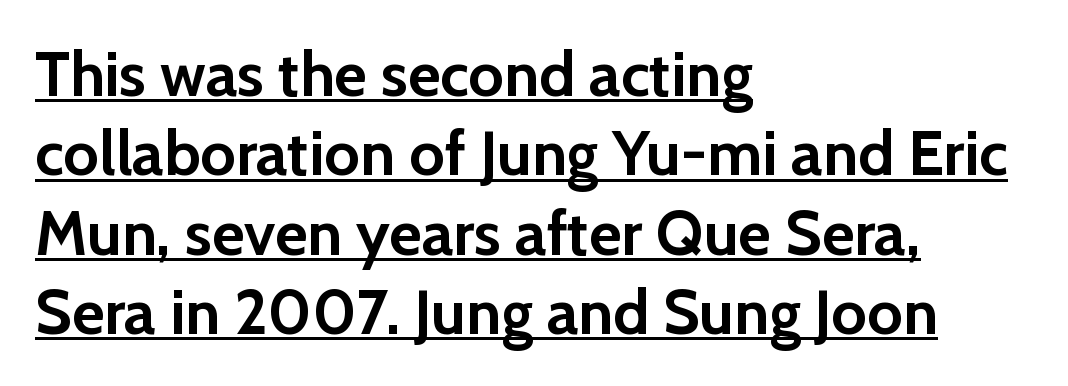
The image shows 63 px semibold sans-serif type, upright; set left-aligned, normal line spacing (1.26x), normal letter spacing, underlined; low stroke contrast and a medium x-height.
